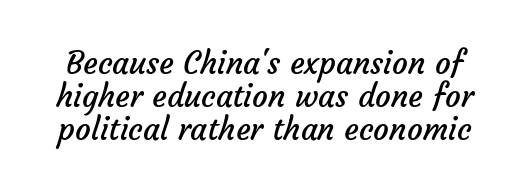
The image shows 31 px regular-weight sans-serif type; set tight line spacing (1.07x), normal letter spacing, not underlined; low stroke contrast and a medium x-height.
